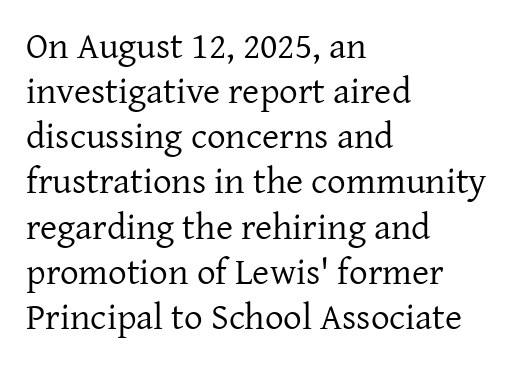
The image shows 37 px regular-weight serif type, upright; set left-aligned, line spacing 1.22x, normal letter spacing, not underlined; low stroke contrast and a medium x-height.
